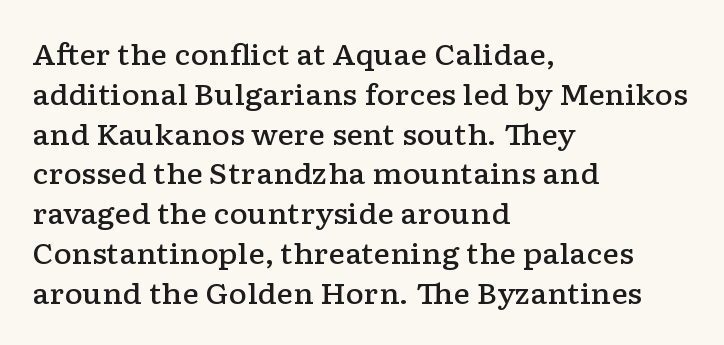
Q: Is the text bold? A: Semi-bold.
Q: Is the text italic (slanted)? A: No, it is upright.
Q: Is the typeface a serif or a sans-serif typeface? A: Serif.
Q: Is the text underlined? A: No.
Q: How is the paragraph aligned? A: Left-aligned.
Q: Is the spacing between letters normal or unusually wide? A: Normal.
Q: Is the spacing between lines tight, normal or loose? A: Normal.
Q: Width (condensed, normal, or wide)? A: Wide.
Q: Stroke contrast? A: Low.
Q: x-height? A: Medium.
Q: Monospaced? A: No.
